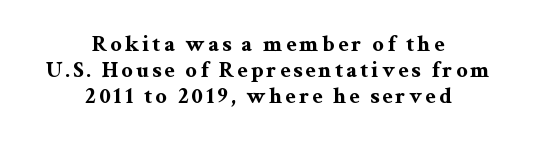
The image shows 23 px bold type, upright; set centered, tight line spacing (1.12x), not underlined.
